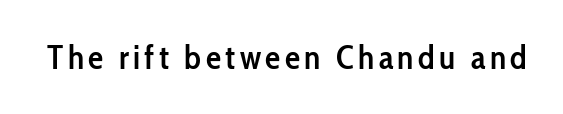
The image shows 34 px semibold, condensed sans-serif type, upright; set not underlined; low stroke contrast and a medium x-height.
